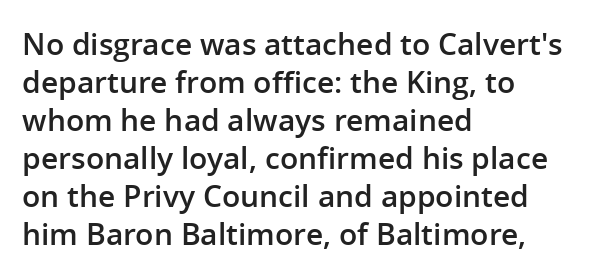
{"serif": "no", "italic": "no", "bold": "semi", "weight": "semibold", "width": "normal", "stroke_contrast": "low", "x_height": "medium", "monospaced": "no", "underline": "no", "align": "left", "line_spacing": "normal", "line_spacing_ratio": 1.27, "letter_spacing": "normal", "letter_spacing_em": 0.0, "glyph_px": 30}
